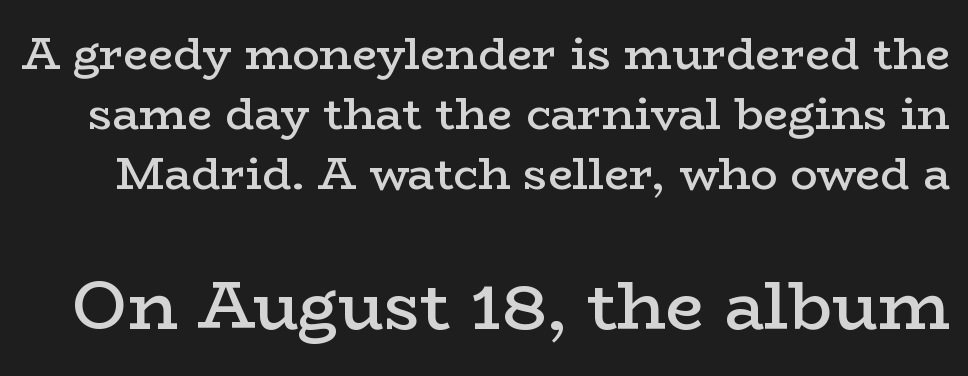
{"serif": "yes", "italic": "no", "bold": "semi", "weight": "semibold", "width": "wide", "stroke_contrast": "low", "x_height": "medium", "monospaced": "no", "underline": "no", "line_spacing": "normal", "line_spacing_ratio": 1.33, "letter_spacing": "normal", "letter_spacing_em": 0.0, "larger_block": "second", "size_ratio": 1.51, "glyph_px": 68}
